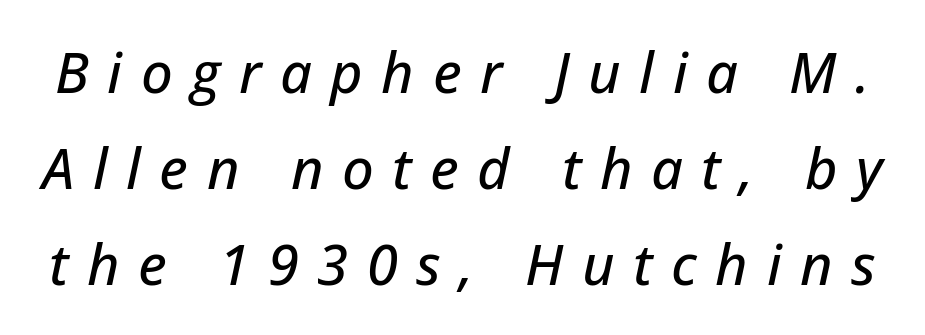
{"italic": "yes", "lean": "right", "slant_degrees": 12, "width": "normal", "stroke_contrast": "low", "x_height": "medium", "monospaced": "no", "underline": "no", "line_spacing_ratio": 1.71, "letter_spacing": "wide", "letter_spacing_em": 0.33, "glyph_px": 56}
